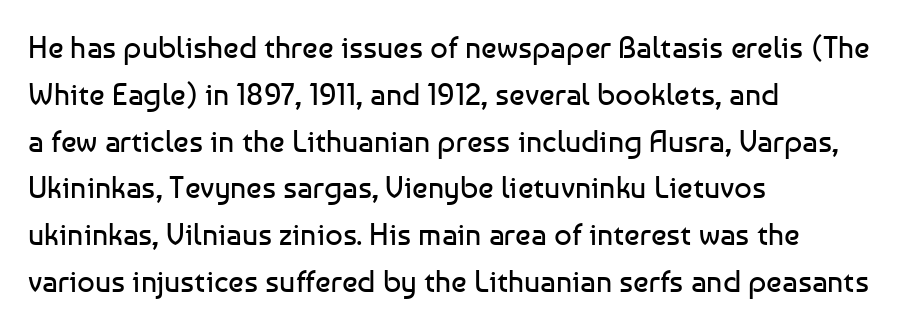
The face looks like a standard text weight, possibly lighter. The text block is weighted toward the left margin, trailing off unevenly rightward. Quick note: interline space is typical. The letters advance in unequal steps, a hallmark of proportional type.
